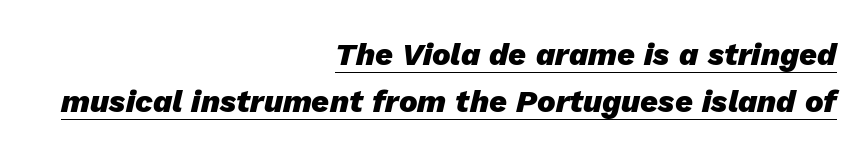
Slanted lettering throughout. These lines are rendered in a variable-pitch font. Reading down the block, your eye finds every line finishing at a fixed right position. The letters are bold, with thick, heavy strokes.
